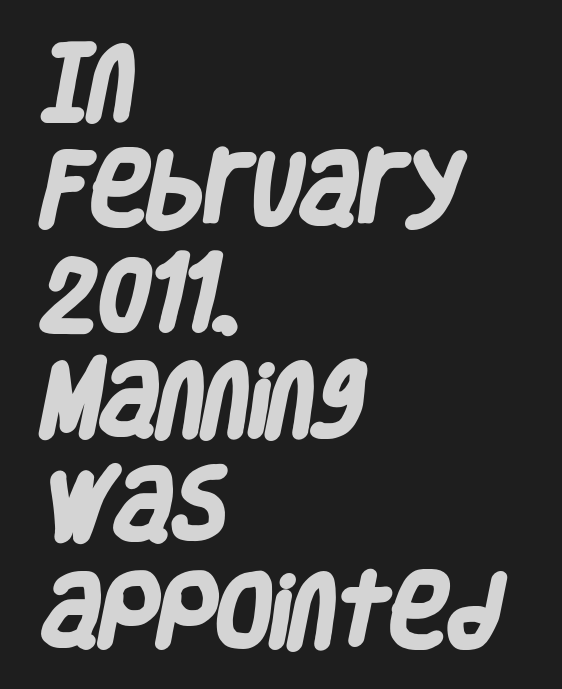
Q: Is the text bold? A: Yes.
Q: Is the typeface a serif or a sans-serif typeface? A: Sans-serif.
Q: Is the text underlined? A: No.
Q: How is the paragraph aligned? A: Left-aligned.
Q: Is the spacing between letters normal or unusually wide? A: Normal.
Q: Is the spacing between lines tight, normal or loose? A: Normal.
Q: Width (condensed, normal, or wide)? A: Condensed.
Q: Stroke contrast? A: Low.
Q: x-height? A: Large.
Q: Monospaced? A: No.
